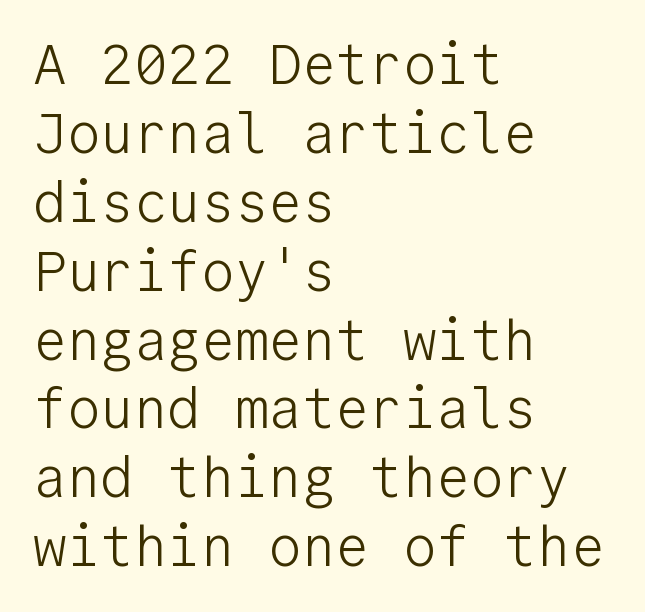
The image shows 56 px light sans-serif type, upright, monospaced; set left-aligned, line spacing 1.23x, normal letter spacing, not underlined; low stroke contrast and a medium x-height.
